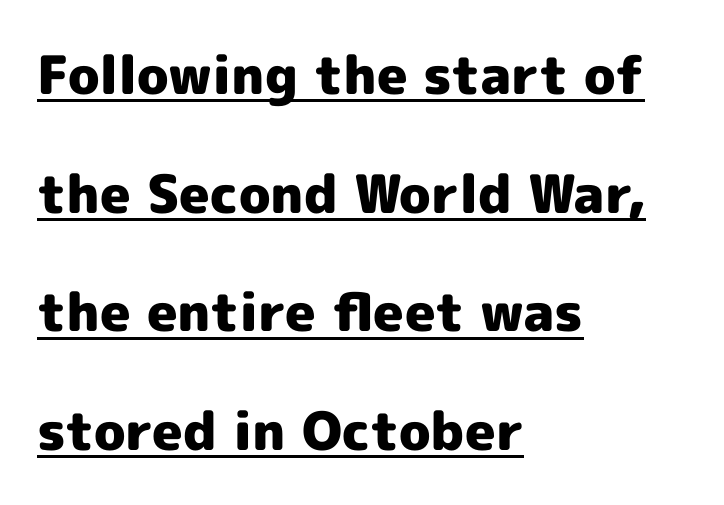
Q: Is the text bold? A: Yes.
Q: Is the text italic (slanted)? A: No, it is upright.
Q: Is the typeface a serif or a sans-serif typeface? A: Sans-serif.
Q: Is the text underlined? A: Yes.
Q: How is the paragraph aligned? A: Left-aligned.
Q: Is the spacing between letters normal or unusually wide? A: Normal.
Q: Is the spacing between lines tight, normal or loose? A: Loose.
Q: Width (condensed, normal, or wide)? A: Normal.
Q: x-height? A: Medium.
Q: Monospaced? A: No.
